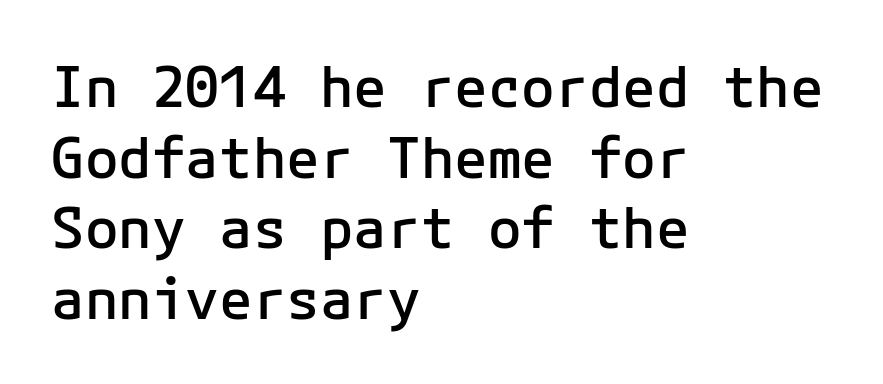
Q: Is the text bold? A: Semi-bold.
Q: Is the text italic (slanted)? A: No, it is upright.
Q: Is the typeface a serif or a sans-serif typeface? A: Sans-serif.
Q: Is the text underlined? A: No.
Q: How is the paragraph aligned? A: Left-aligned.
Q: Is the spacing between letters normal or unusually wide? A: Normal.
Q: Is the spacing between lines tight, normal or loose? A: Normal.
Q: Width (condensed, normal, or wide)? A: Normal.
Q: Stroke contrast? A: Low.
Q: x-height? A: Medium.
